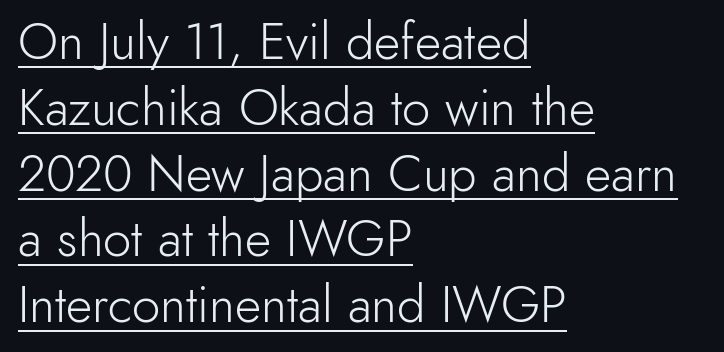
The image shows 51 px light sans-serif type, upright; set left-aligned, normal line spacing (1.29x), normal letter spacing, underlined; a small x-height.
